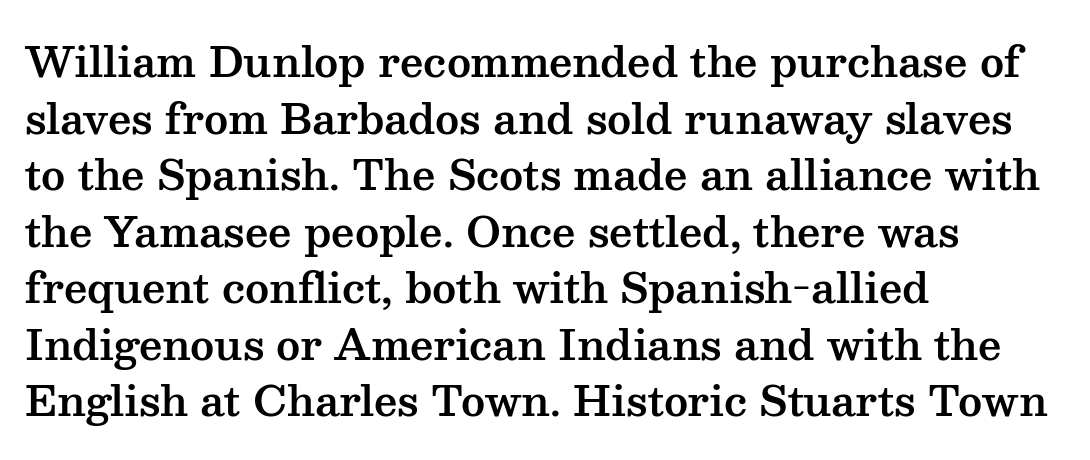
The image shows 41 px wide serif type, upright; set left-aligned, normal line spacing (1.38x), normal letter spacing, not underlined; medium stroke contrast and a medium x-height.
